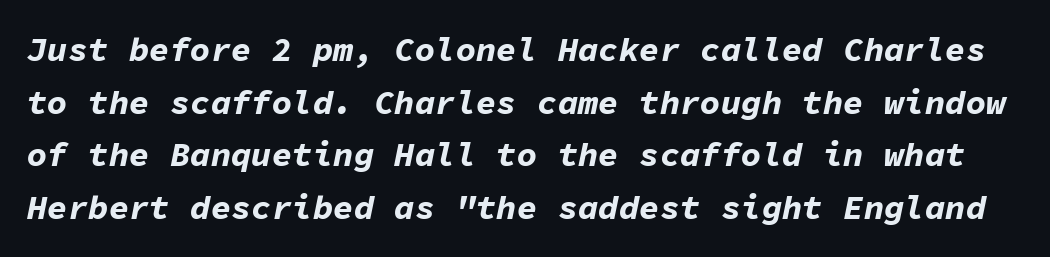
Note the uniform advance width — an 'i' takes as much space as an 'm'. The lettering tilts uniformly, giving the passage an italic look. Thick stems and heavy bowls — unmistakably bold. Plain, unruled lines of type. Leading: standard.
